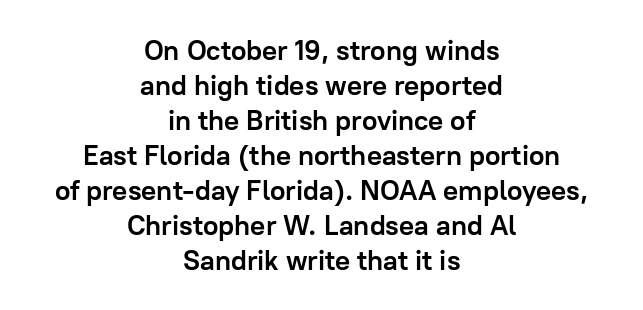
The image shows 28 px semibold sans-serif type, upright; set centered, normal line spacing (1.25x), normal letter spacing, not underlined; low stroke contrast and a medium x-height.
